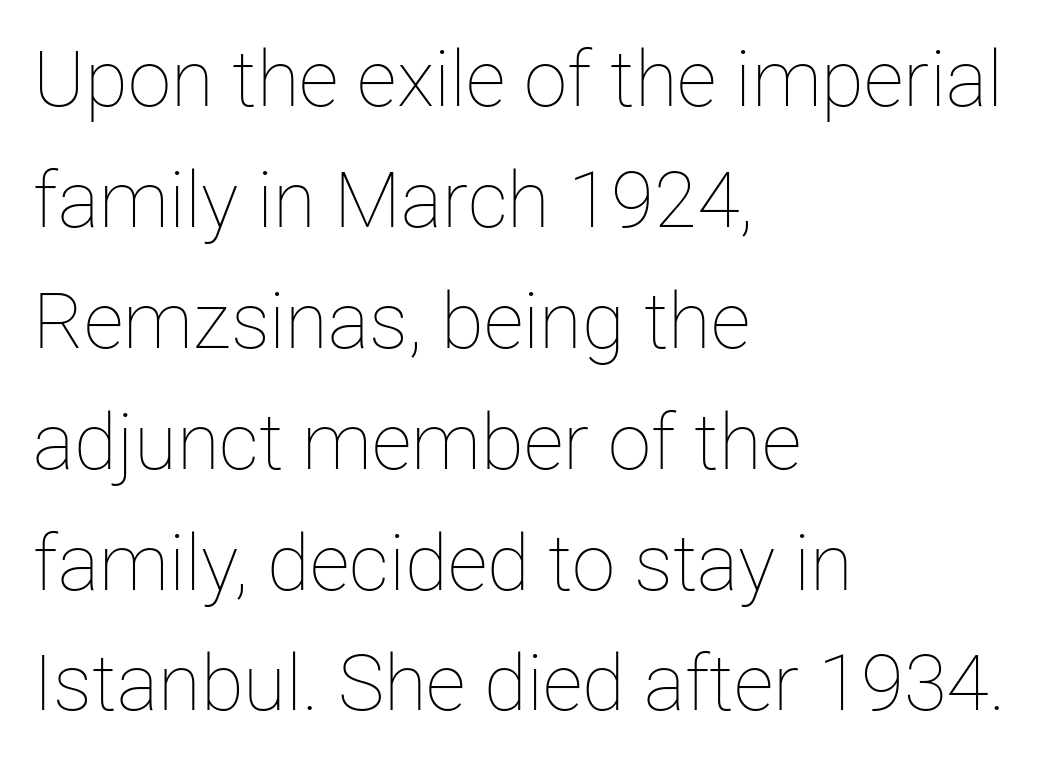
{"italic": "no", "bold": "no", "weight": "thin", "width": "normal", "stroke_contrast": "low", "x_height": "medium", "monospaced": "no", "underline": "no", "align": "left", "line_spacing": "normal", "line_spacing_ratio": 1.55, "letter_spacing": "normal", "letter_spacing_em": 0.0, "glyph_px": 78}
